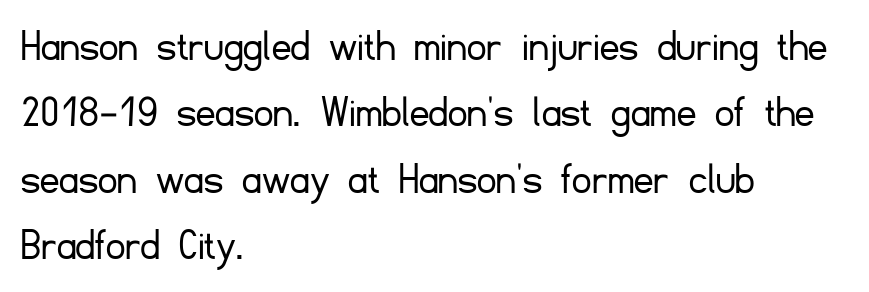
The image shows 47 px light sans-serif type, upright; set left-aligned, normal line spacing (1.41x), normal letter spacing, not underlined; low stroke contrast and a small x-height.
